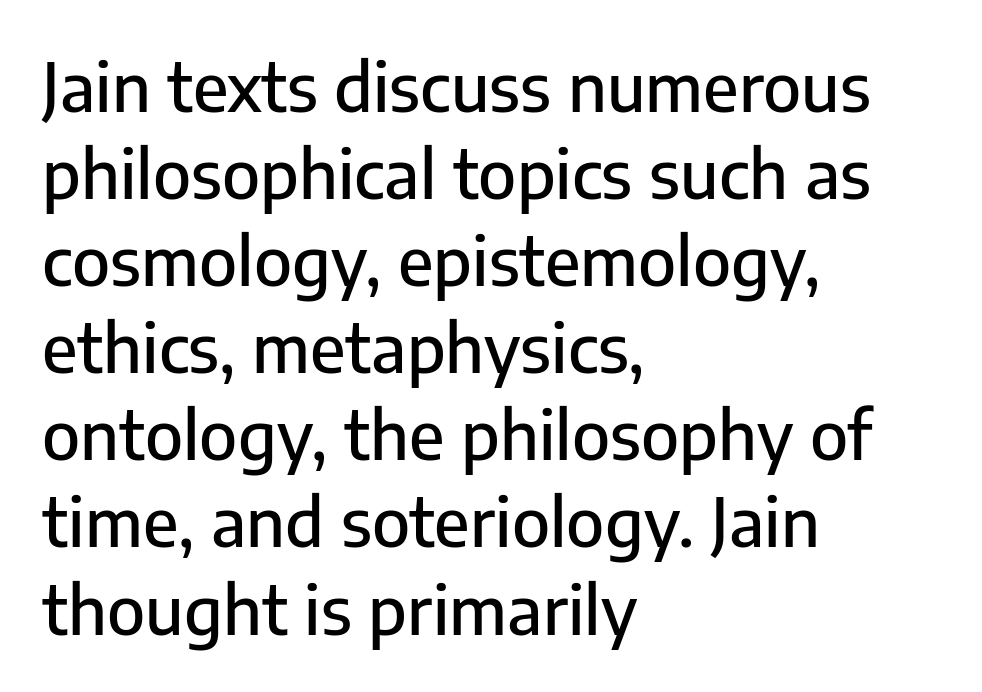
Look at the tracking — it's just the regular setting, nothing added. The space beneath each line is pristine and unruled. Notice how the passage keeps a crisp vertical edge on the left only. This block has exactly the height ordinary leading produces. The passage shown is typeset with a sans-serif family. This is roman type, the default non-slanted kind.
